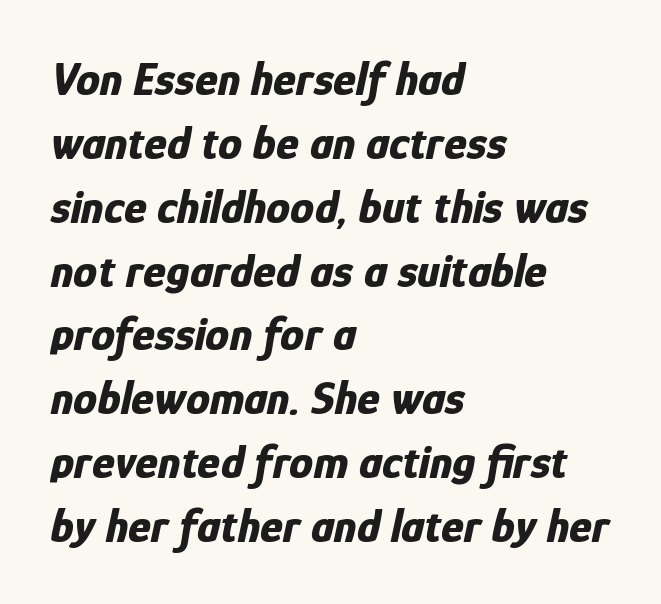
{"italic": "yes", "lean": "right", "slant_degrees": 12, "bold": "yes", "weight": "bold", "width": "condensed", "stroke_contrast": "low", "x_height": "medium", "monospaced": "no", "underline": "no", "align": "left", "line_spacing": "normal", "line_spacing_ratio": 1.33, "letter_spacing": "normal", "letter_spacing_em": 0.0, "glyph_px": 48}
